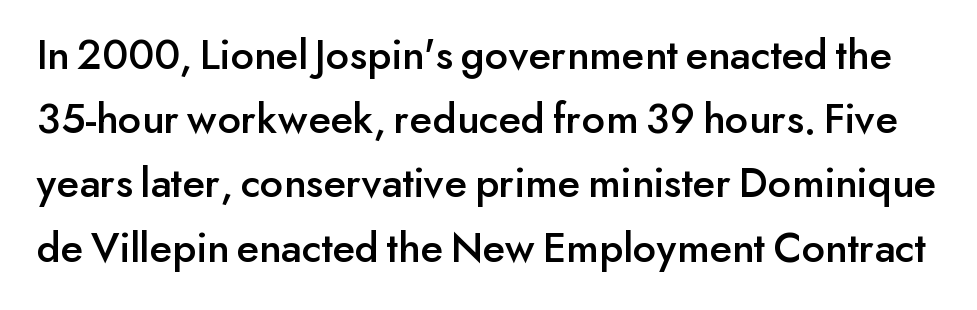
The image shows 44 px sans-serif type, upright; set normal line spacing (1.46x), normal letter spacing, not underlined; low stroke contrast and a small x-height.
